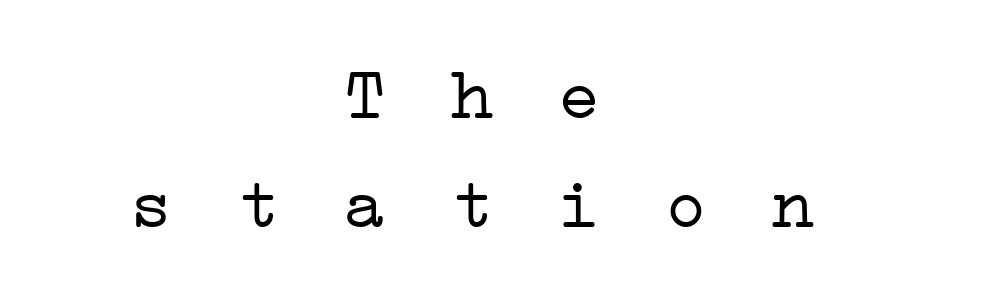
{"serif": "yes", "bold": "no", "weight": "light", "width": "wide", "stroke_contrast": "low", "x_height": "medium", "monospaced": "yes", "underline": "no", "align": "center", "line_spacing": "normal", "line_spacing_ratio": 1.5, "letter_spacing": "wide", "letter_spacing_em": 0.26, "glyph_px": 73}
